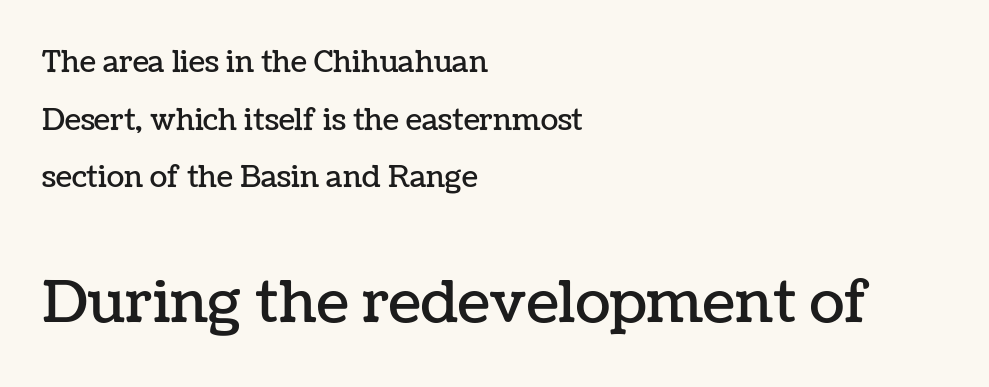
{"italic": "no", "width": "normal", "stroke_contrast": "low", "x_height": "medium", "monospaced": "no", "underline": "no", "align": "left", "line_spacing": "loose", "line_spacing_ratio": 1.99, "letter_spacing": "normal", "letter_spacing_em": 0.0, "larger_block": "second", "size_ratio": 2.0, "glyph_px": 58}
